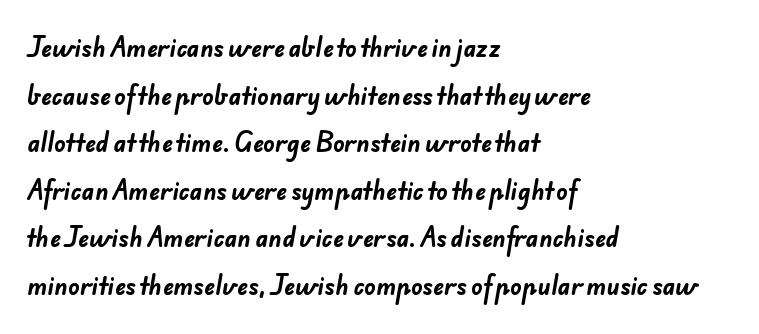
The passage shown has conventional tracking throughout. Typesetter's note: full bold, strokes at maximum text heaviness. The string is rendered with underlining switched off. Does the leading feel generous? Absolutely, it's lavish.
